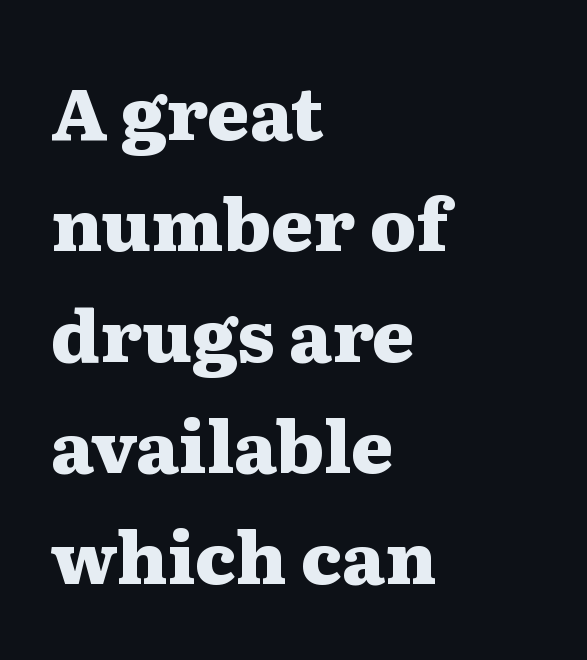
{"serif": "yes", "italic": "no", "bold": "yes", "weight": "heavy", "width": "wide", "stroke_contrast": "medium", "x_height": "medium", "monospaced": "no", "underline": "no", "align": "left", "line_spacing": "normal", "line_spacing_ratio": 1.54, "letter_spacing": "normal", "letter_spacing_em": 0.0, "glyph_px": 72}
